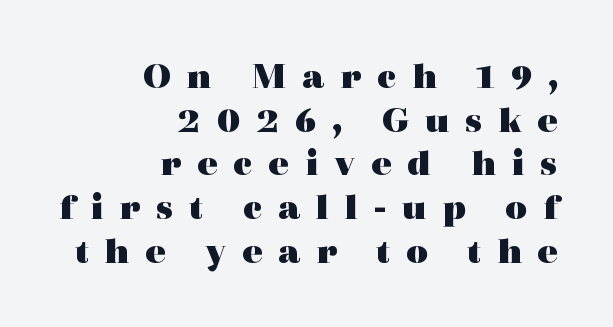
{"serif": "yes", "italic": "no", "bold": "yes", "weight": "heavy", "width": "wide", "x_height": "medium", "monospaced": "no", "underline": "no", "align": "right", "line_spacing": "tight", "line_spacing_ratio": 1.15, "letter_spacing": "wide", "letter_spacing_em": 0.41, "glyph_px": 38}
